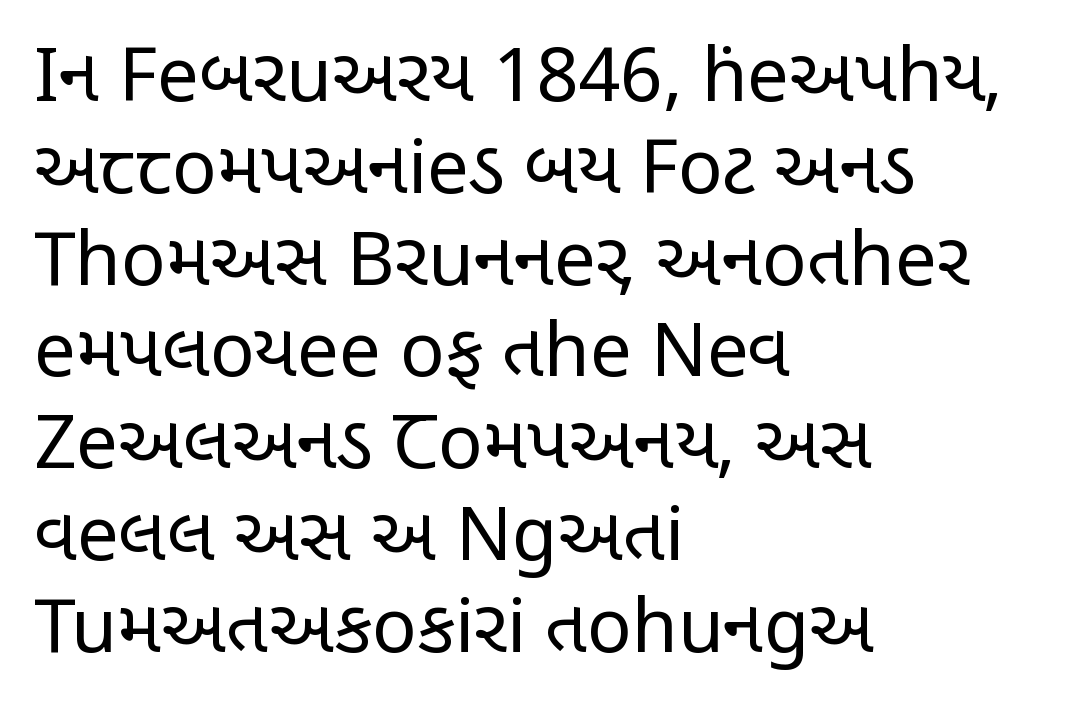
{"serif": "no", "italic": "no", "bold": "no", "weight": "regular", "width": "condensed", "stroke_contrast": "low", "x_height": "large", "monospaced": "no", "underline": "no", "align": "left", "line_spacing_ratio": 1.24, "letter_spacing": "normal", "letter_spacing_em": 0.0, "glyph_px": 74}
